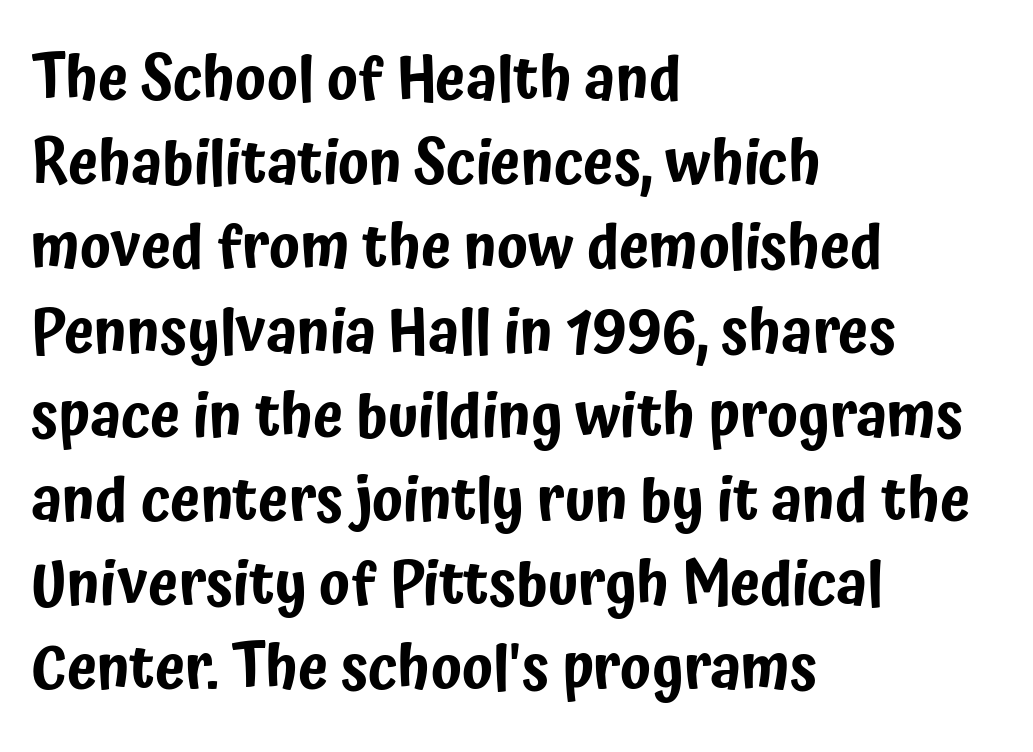
Q: Is the text italic (slanted)? A: No, it is upright.
Q: Is the typeface a serif or a sans-serif typeface? A: Sans-serif.
Q: Is the text underlined? A: No.
Q: How is the paragraph aligned? A: Left-aligned.
Q: Is the spacing between letters normal or unusually wide? A: Normal.
Q: Is the spacing between lines tight, normal or loose? A: Normal.
Q: Width (condensed, normal, or wide)? A: Condensed.
Q: Stroke contrast? A: Low.
Q: x-height? A: Medium.
Q: Monospaced? A: No.
